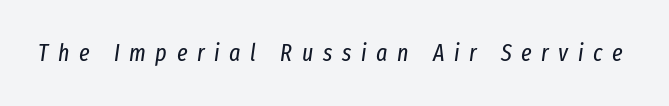
Short note: letters widely spaced. Lines of text with bare space underneath. The specimen reads as italic at a glance. The letters look calm and open, with moderate or lighter stems.
